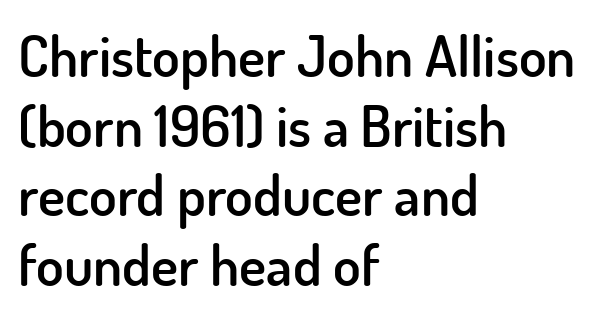
The letters advance in unequal steps, a hallmark of proportional type. These lines are composed in type without serifs. Semibold letterforms, between regular and bold. The passage is arranged the way most books set body copy — flush left. Quick note: not italic, upright. Words float on clear page, feet unadorned.
